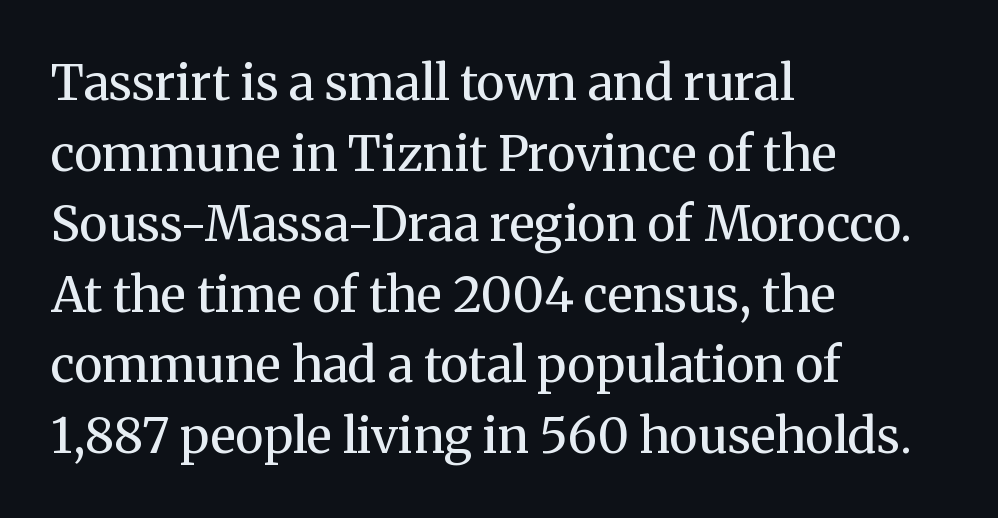
The image shows 49 px regular-weight serif type, upright; set left-aligned, normal line spacing (1.44x), normal letter spacing, not underlined; medium stroke contrast and a medium x-height.
